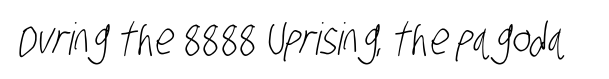
The image shows 44 px light, condensed sans-serif type; set normal letter spacing, not underlined; low stroke contrast and a large x-height.
